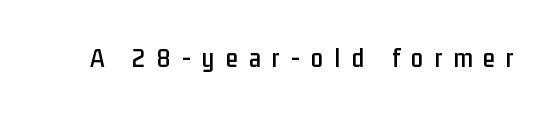
Q: Is the text italic (slanted)? A: No, it is upright.
Q: Is the text underlined? A: No.
Q: Is the spacing between letters normal or unusually wide? A: Unusually wide.
